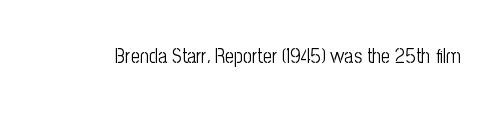
Q: Is the text bold? A: No.
Q: Is the text italic (slanted)? A: No, it is upright.
Q: Is the text underlined? A: No.
Q: Is the spacing between letters normal or unusually wide? A: Normal.
